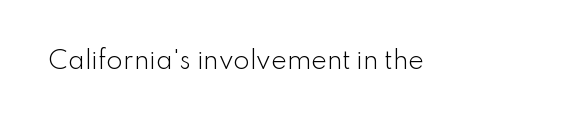
Only glyphs here, with clear space below each row. Notice how the stems are strictly vertical — no italics here. Between one letter and the next there's only the usual sliver of space. Is this a heavy cut? Hardly; it is regular or lighter.
